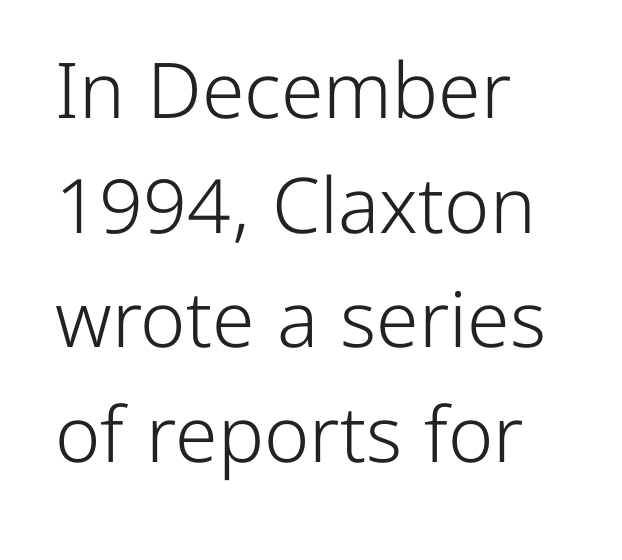
Q: Is the text bold? A: No.
Q: Is the text italic (slanted)? A: No, it is upright.
Q: Is the typeface a serif or a sans-serif typeface? A: Sans-serif.
Q: Is the text underlined? A: No.
Q: How is the paragraph aligned? A: Left-aligned.
Q: Is the spacing between letters normal or unusually wide? A: Normal.
Q: Is the spacing between lines tight, normal or loose? A: Normal.
Q: Width (condensed, normal, or wide)? A: Normal.
Q: Stroke contrast? A: Low.
Q: x-height? A: Medium.
Q: Monospaced? A: No.
